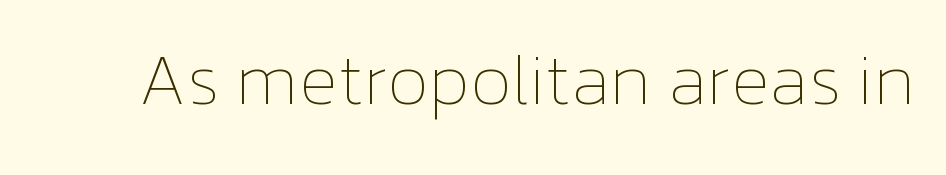
The image shows 73 px thin type, upright; set normal letter spacing, not underlined; low stroke contrast and a medium x-height.
